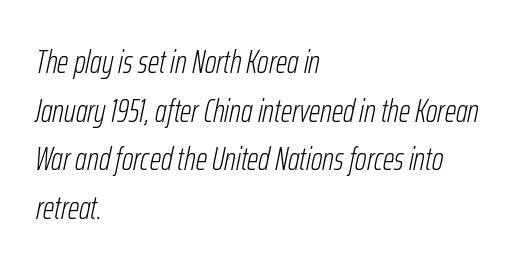
{"italic": "yes", "lean": "right", "slant_degrees": 12, "bold": "no", "weight": "light", "width": "condensed", "stroke_contrast": "low", "x_height": "medium", "monospaced": "no", "underline": "no", "align": "left", "line_spacing": "normal", "line_spacing_ratio": 1.52, "letter_spacing": "normal", "letter_spacing_em": 0.0, "glyph_px": 32}
